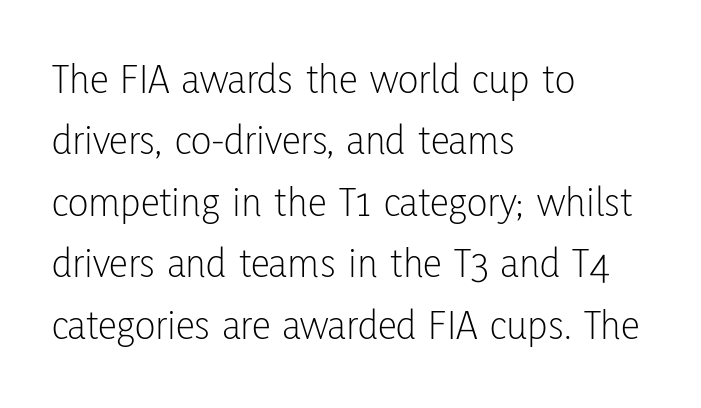
The image shows 43 px light, condensed sans-serif type, upright; set left-aligned, normal line spacing (1.43x), normal letter spacing, not underlined; low stroke contrast and a medium x-height.
